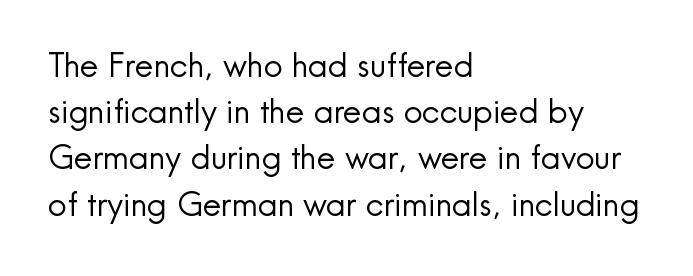
Normally led — the rows are evenly, conventionally spaced. This is not heavy type; no bold has been used. Default kerning and tracking; the words read as compact shapes. Here the designer chose a conventional face with non-uniform glyph widths. Is the block centered? No — it sits flush against the left margin.
